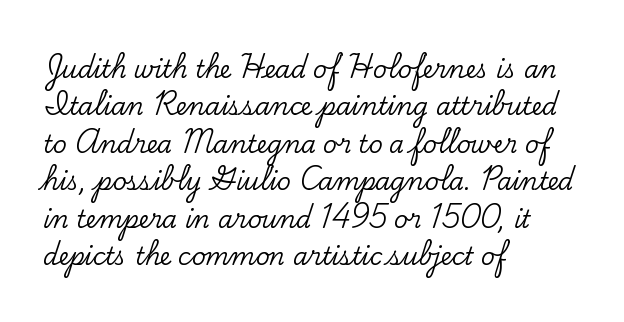
Quick note: interline space is typical. The glyphs are unaccompanied by any horizontal stroke below them. The setting favours the left margin, as ordinary paragraphs usually do.
